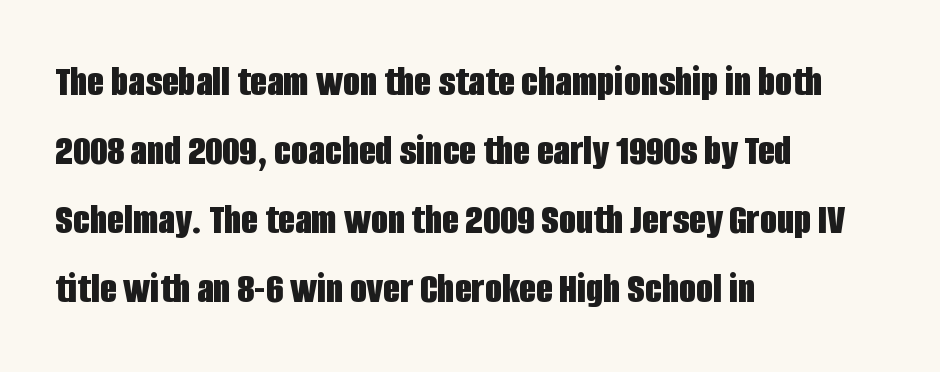
Heavy-handed strokes throughout: this text is bold. Observe the absence of serifs on each vertical stroke in this sample. Italic: no, the glyphs are upright roman. Glyph-to-glyph distance matches everyday printed text.
